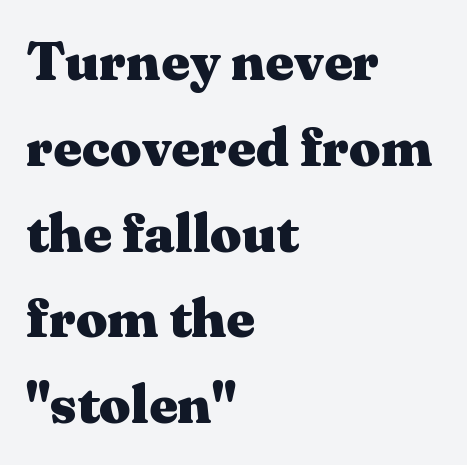
{"serif": "yes", "italic": "no", "bold": "yes", "weight": "heavy", "width": "wide", "stroke_contrast": "medium", "x_height": "medium", "monospaced": "no", "underline": "no", "align": "left", "line_spacing": "normal", "line_spacing_ratio": 1.56, "letter_spacing": "normal", "letter_spacing_em": 0.0, "glyph_px": 55}
